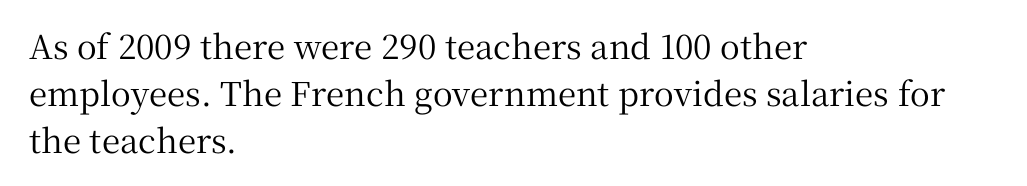
The image shows 33 px serif type, upright; set left-aligned, normal line spacing (1.42x), normal letter spacing, not underlined; medium stroke contrast and a medium x-height.
